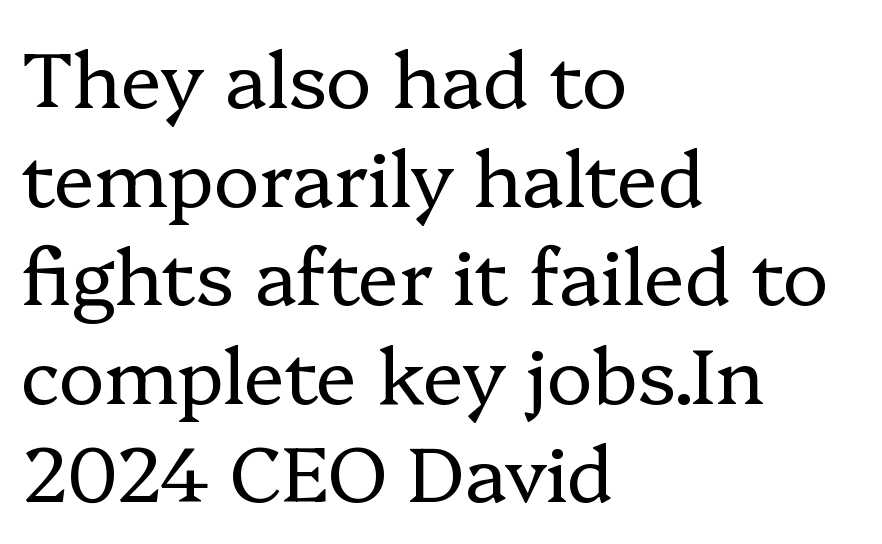
Horizontal bands of white between lines are of average thickness. Glance below the letters and you will spot only blank space. Font category for this specimen: serif. Tall strokes in this sample are plumb rather than angled.
